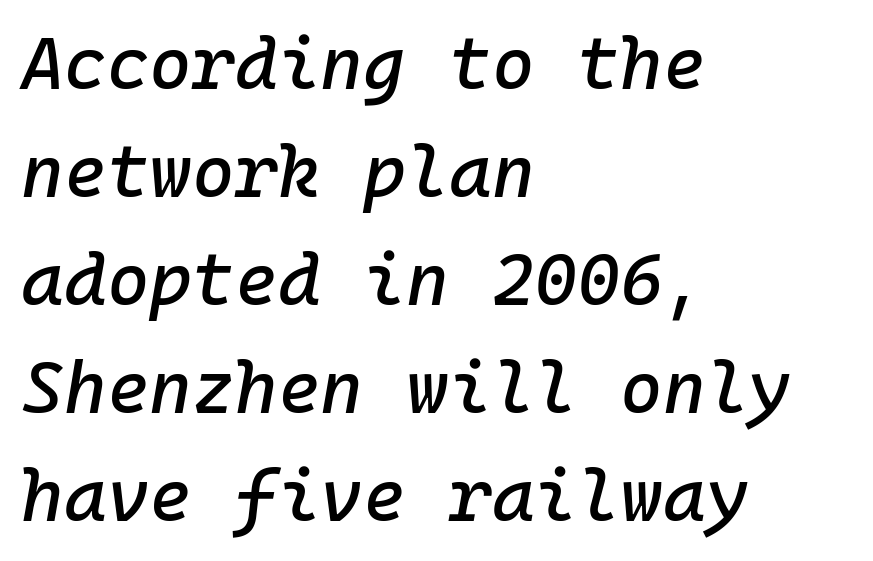
The paragraph shown leans on its left margin. Leading matches the norm, producing a regular column. This sample has the even, mechanical cadence of fixed-width lettering. The glyphs look as if they've been sheared to an angle.
